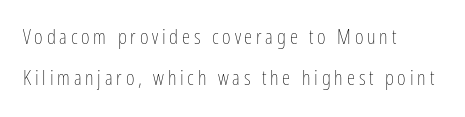
{"italic": "no", "bold": "no", "underline": "no", "align": "left", "line_spacing": "loose", "line_spacing_ratio": 1.93, "glyph_px": 21}
